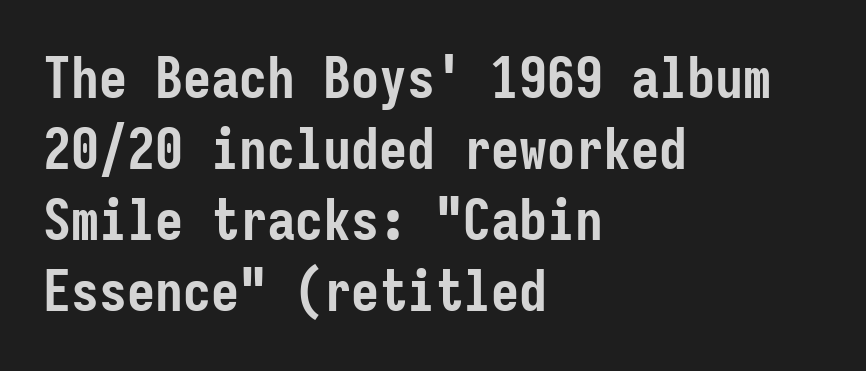
The image shows 56 px semibold, condensed sans-serif type, upright, monospaced; set left-aligned, normal line spacing (1.27x), normal letter spacing, not underlined; low stroke contrast and a medium x-height.
